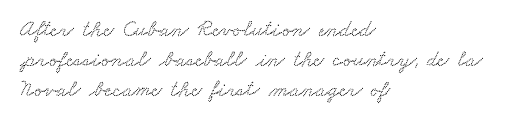
The image shows 23 px text type; set left-aligned, normal line spacing (1.31x), normal letter spacing, not underlined.
